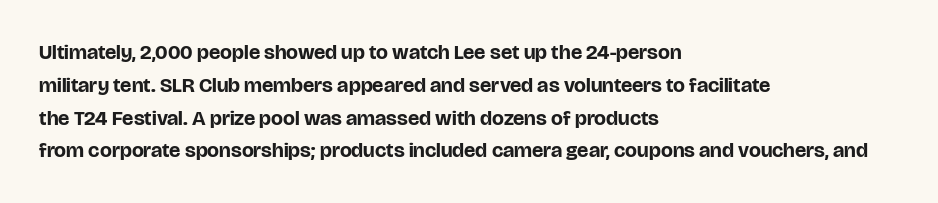
The image shows 21 px bold type, upright; set left-aligned, normal line spacing (1.56x), normal letter spacing, not underlined.
